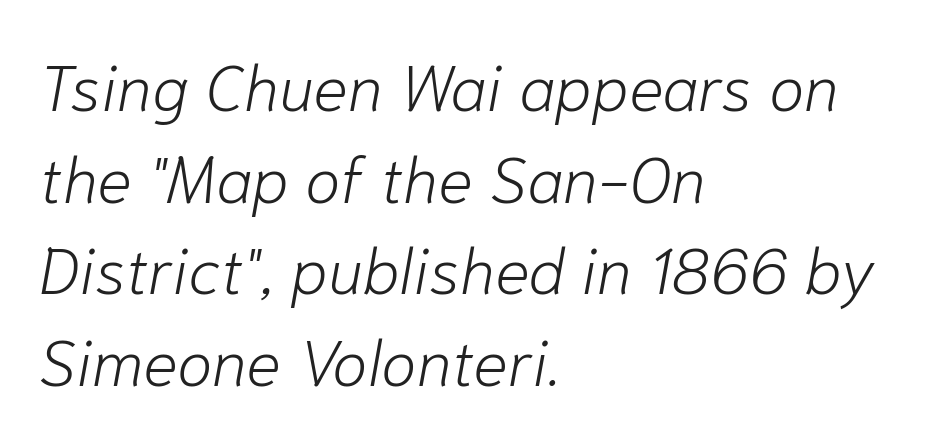
{"italic": "yes", "lean": "right", "slant_degrees": 10, "bold": "no", "weight": "light", "width": "normal", "stroke_contrast": "low", "x_height": "medium", "monospaced": "no", "underline": "no", "align": "left", "line_spacing": "normal", "line_spacing_ratio": 1.41, "letter_spacing": "normal", "letter_spacing_em": 0.0, "glyph_px": 65}
